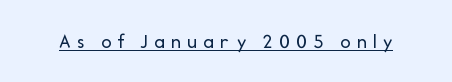
{"italic": "no", "bold": "no", "underline": "yes", "letter_spacing": "wide", "letter_spacing_em": 0.28, "glyph_px": 21}
